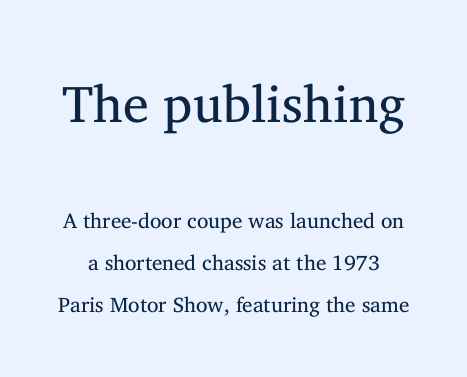
The image shows 52 px regular-weight serif type, upright; set loose line spacing (2.0x), normal letter spacing, not underlined; the first (top) block is 2.48x larger; medium stroke contrast and a medium x-height.
